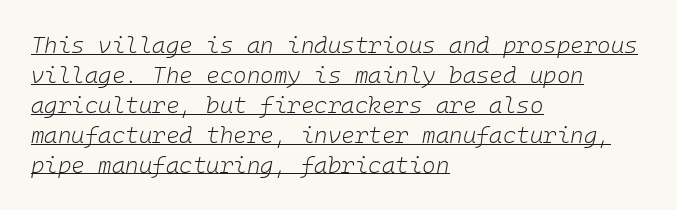
No chunkiness to these letters — they're not bold. This sample carries an underscore along the baseline area. This block has exactly the height ordinary leading produces. The setting favours the left margin, as ordinary paragraphs usually do. What stands out about the letter spacing? Nothing — it is the standard amount.
